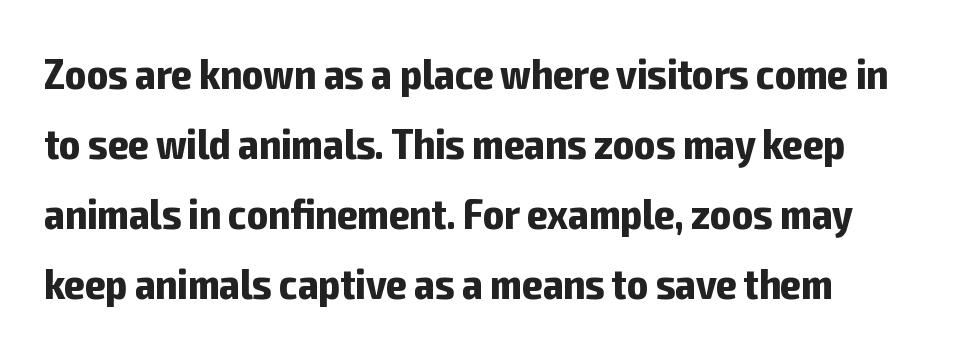
{"serif": "no", "italic": "no", "bold": "yes", "weight": "bold", "width": "condensed", "stroke_contrast": "low", "x_height": "medium", "monospaced": "no", "underline": "no", "line_spacing": "normal", "line_spacing_ratio": 1.59, "letter_spacing": "normal", "letter_spacing_em": 0.0, "glyph_px": 44}
